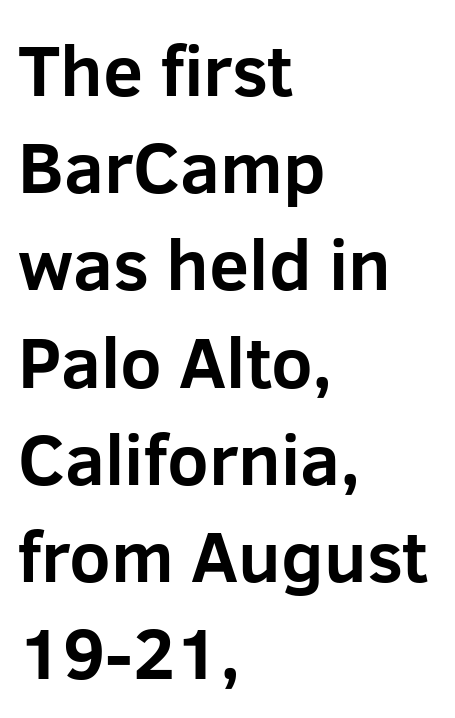
Q: Is the text bold? A: Yes.
Q: Is the text italic (slanted)? A: No, it is upright.
Q: Is the typeface a serif or a sans-serif typeface? A: Sans-serif.
Q: Is the text underlined? A: No.
Q: How is the paragraph aligned? A: Left-aligned.
Q: Is the spacing between letters normal or unusually wide? A: Normal.
Q: Is the spacing between lines tight, normal or loose? A: Normal.
Q: Width (condensed, normal, or wide)? A: Normal.
Q: Stroke contrast? A: Low.
Q: x-height? A: Medium.
Q: Monospaced? A: No.
